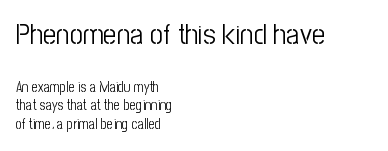
{"serif": "no", "italic": "no", "bold": "no", "weight": "light", "width": "condensed", "stroke_contrast": "low", "x_height": "medium", "monospaced": "no", "underline": "no", "align": "left", "line_spacing": "normal", "line_spacing_ratio": 1.33, "letter_spacing": "normal", "letter_spacing_em": 0.0, "larger_block": "first", "size_ratio": 2.07, "glyph_px": 29}
